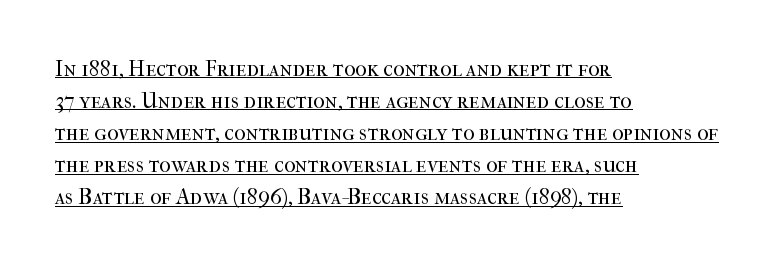
Q: Is the text bold? A: No.
Q: Is the text italic (slanted)? A: No, it is upright.
Q: Is the text underlined? A: Yes.
Q: How is the paragraph aligned? A: Left-aligned.
Q: Is the spacing between letters normal or unusually wide? A: Normal.
Q: Is the spacing between lines tight, normal or loose? A: Normal.
